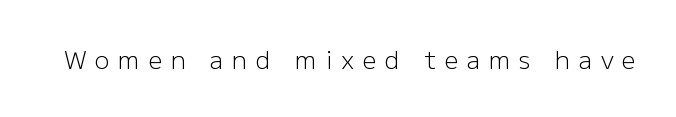
The image shows 25 px text type, upright; set unusually wide letter spacing (+0.34 em), not underlined.
